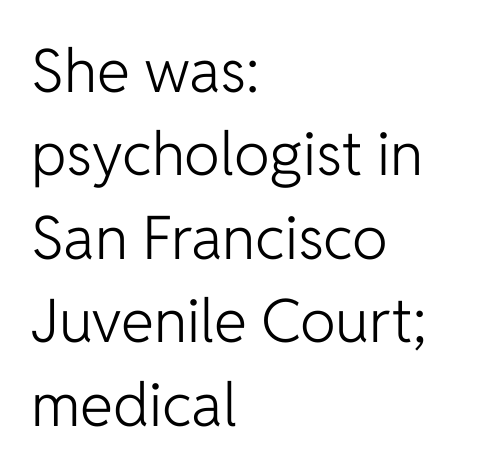
{"serif": "no", "italic": "no", "bold": "no", "weight": "light", "width": "normal", "stroke_contrast": "low", "x_height": "medium", "monospaced": "no", "underline": "no", "align": "left", "line_spacing": "normal", "line_spacing_ratio": 1.39, "letter_spacing": "normal", "letter_spacing_em": 0.0, "glyph_px": 60}
